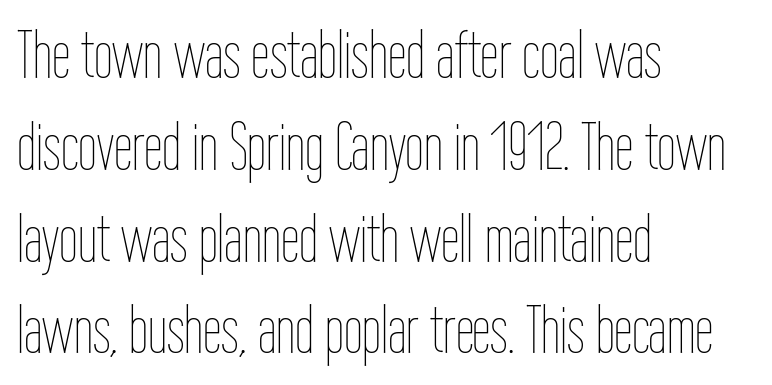
The image shows 67 px thin, condensed type, upright; set left-aligned, normal line spacing (1.37x), normal letter spacing, not underlined; low stroke contrast and a medium x-height.
